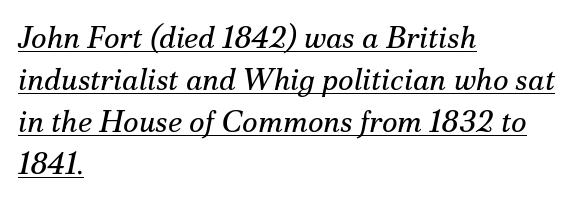
The image shows 30 px regular-weight serif type, italic (leaning right); set left-aligned, normal line spacing (1.4x), normal letter spacing, underlined; medium stroke contrast and a small x-height.
